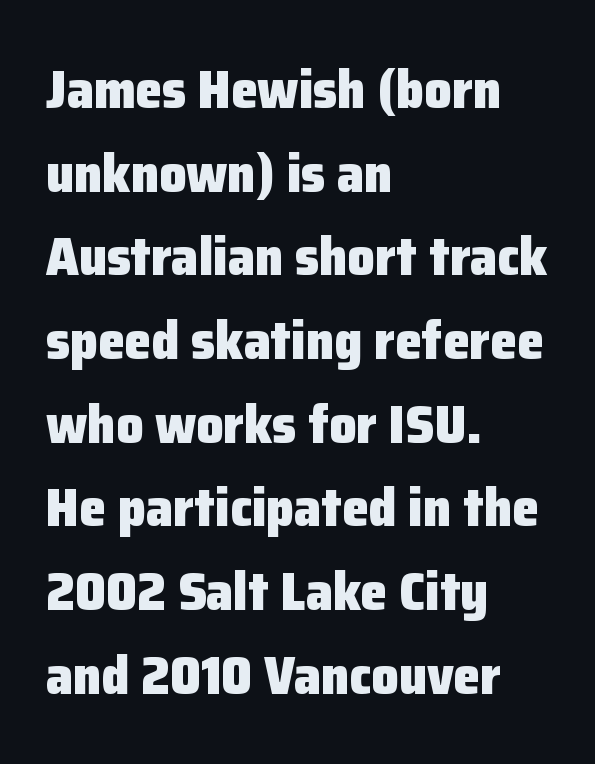
Baseline-to-baseline distance is the conventional proportion of letter height. Clear beneath every line of the passage. Chunky letters — that's bold for sure. A typesetter would call this proportional, since set widths differ per character. The gaps between neighbouring characters are ordinary and unremarkable. Vertical strokes here are truly vertical.
